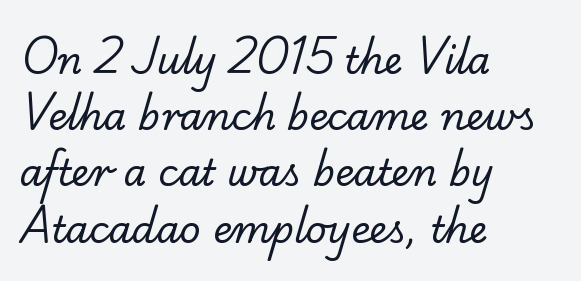
The image shows 37 px regular-weight type; set left-aligned, normal line spacing (1.52x), normal letter spacing, not underlined; low stroke contrast and a small x-height.
